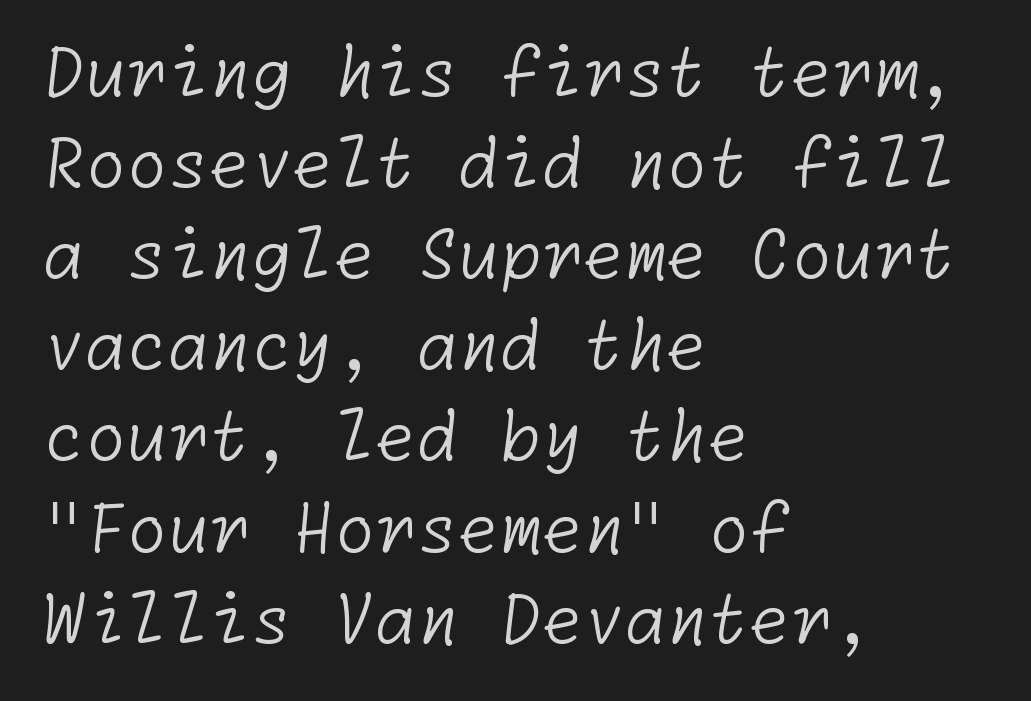
{"serif": "no", "bold": "no", "weight": "light", "width": "normal", "stroke_contrast": "low", "x_height": "medium", "underline": "no", "align": "left", "line_spacing": "normal", "line_spacing_ratio": 1.36, "letter_spacing": "normal", "letter_spacing_em": 0.0, "glyph_px": 67}
